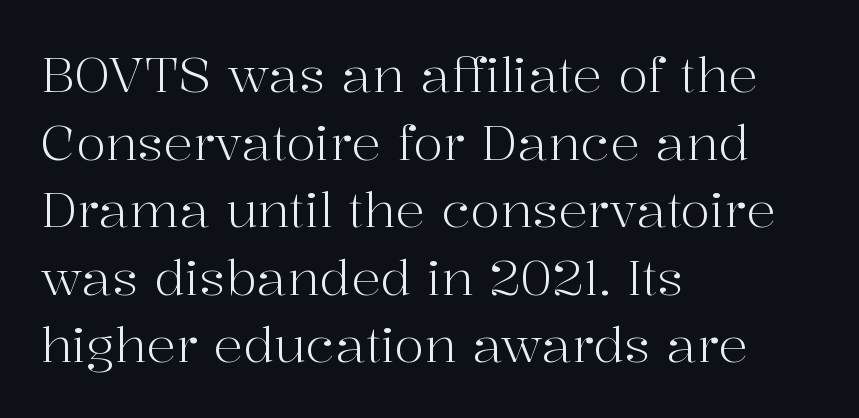
{"serif": "yes", "italic": "no", "bold": "no", "weight": "light", "width": "normal", "stroke_contrast": "high", "x_height": "medium", "monospaced": "no", "underline": "no", "align": "left", "line_spacing": "normal", "line_spacing_ratio": 1.38, "letter_spacing": "normal", "letter_spacing_em": 0.0, "glyph_px": 49}
